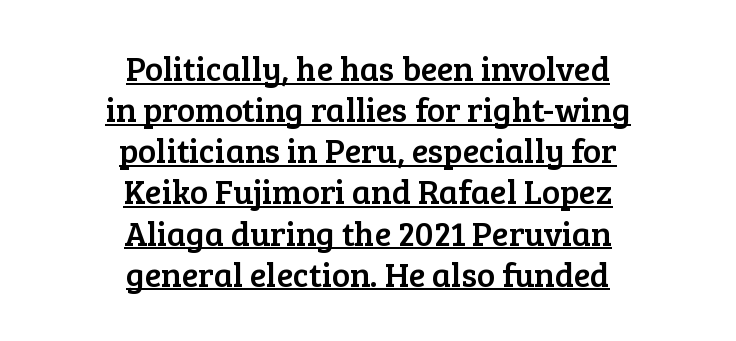
The letters advance in unequal steps, a hallmark of proportional type. Observe the serifs anchoring each vertical stroke in this sample. Spacing between characters is what you'd get straight out of the box. Every row of glyphs is offset so its center matches the block's center. Has an underline been added? It has.
